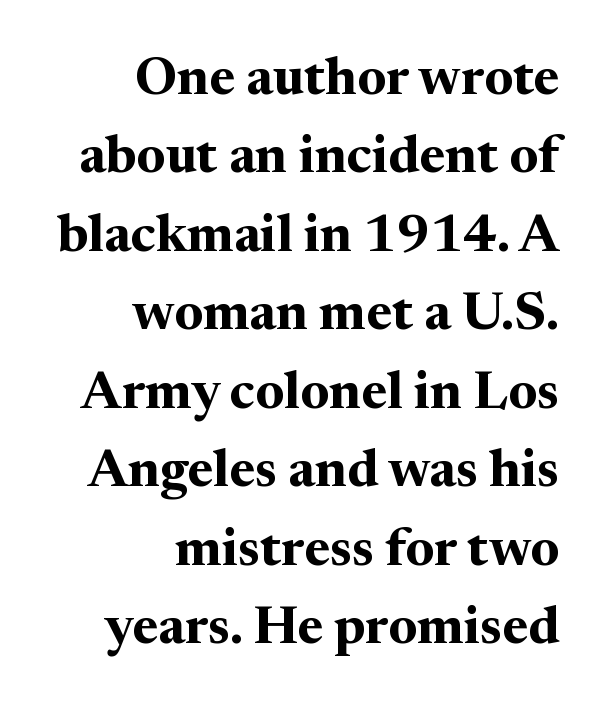
This sample uses an upright cut, with every glyph sitting square on the baseline. Notice how descenders clear the ascenders below comfortably — that's standard leading. The designer went with a serif here, giving each stem small feet. The glyphs are unaccompanied by any horizontal stroke below them. Proportional: the letters do not fall into vertical columns. This rendering uses right alignment, leaving the left contour irregular.
